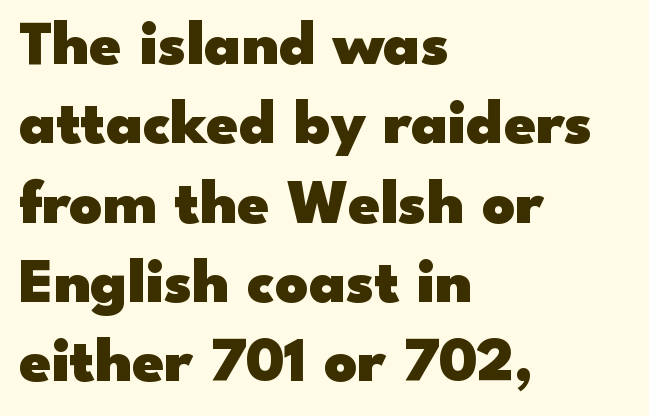
The image shows 64 px heavy, wide sans-serif type, upright; set left-aligned, line spacing 1.24x, normal letter spacing, not underlined; low stroke contrast and a small x-height.
